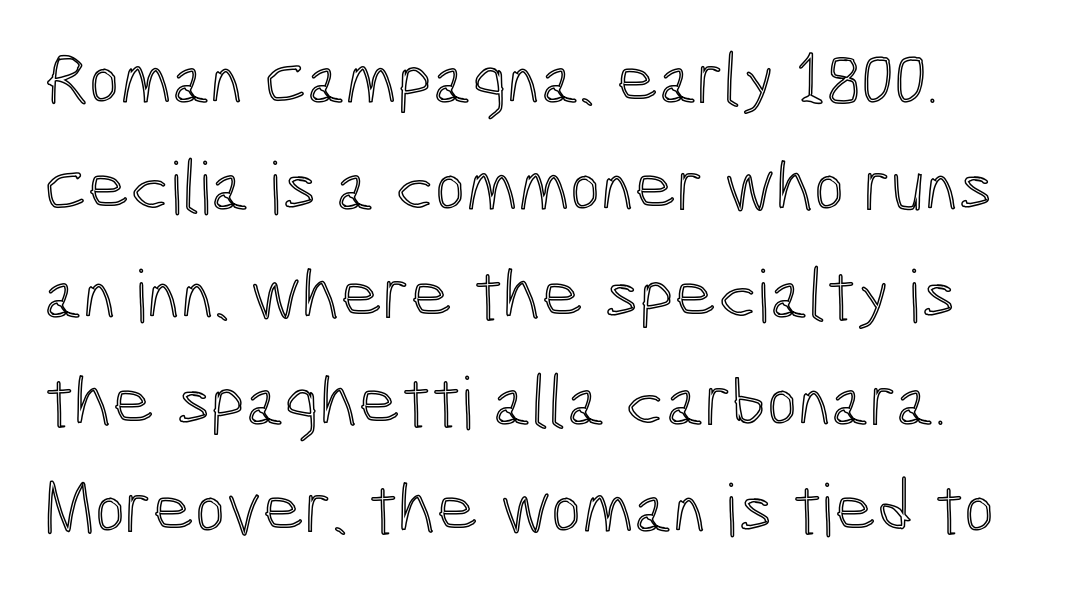
The image shows 73 px condensed type, upright; set left-aligned, normal line spacing (1.47x), normal letter spacing, not underlined; a medium x-height.
